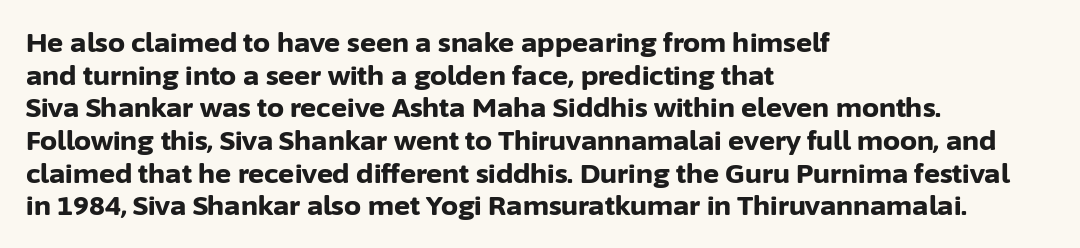
The image shows 27 px bold type, upright; set left-aligned, line spacing 1.21x, normal letter spacing, not underlined.
